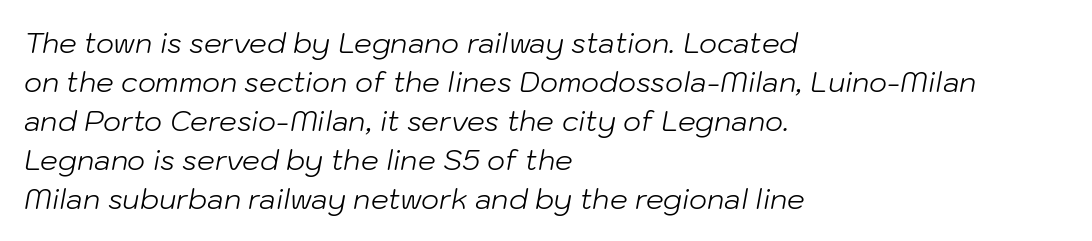
The image shows 28 px light type, italic (leaning right); set left-aligned, normal line spacing (1.39x), normal letter spacing, not underlined; low stroke contrast and a medium x-height.
